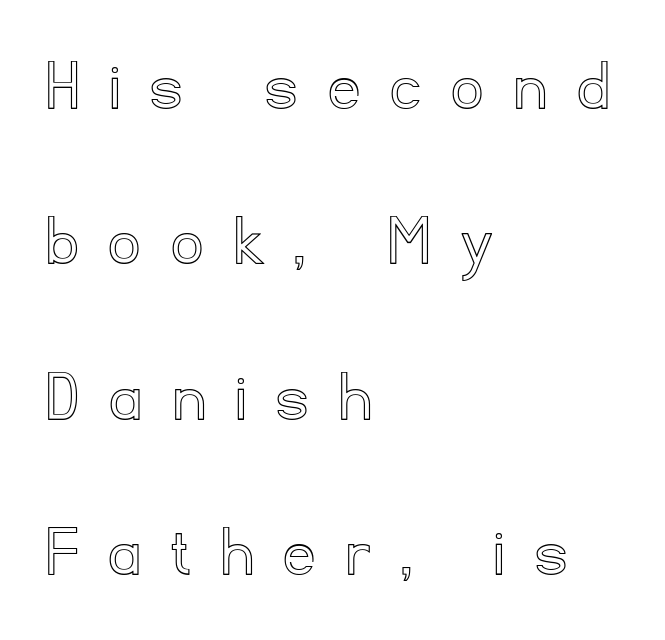
The face used here is proportionally spaced, like ordinary book or web type. Characters remain perfectly vertical along every line. Each new line begins a long way beneath the previous one. Lines of text with bare space underneath. Line beginnings align vertically; line endings do not. Tracking here is generous; glyphs stand well apart from one another.
